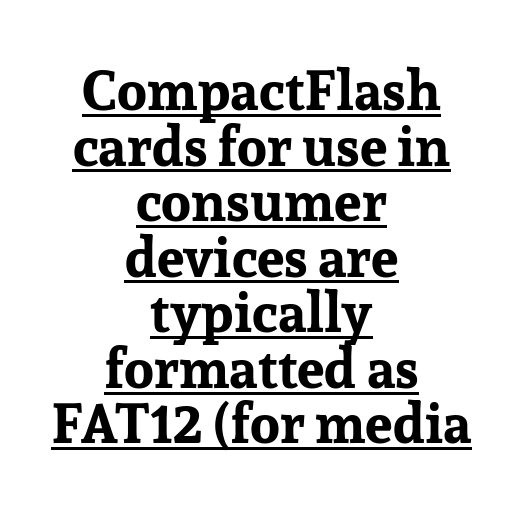
{"serif": "yes", "italic": "no", "bold": "yes", "weight": "bold", "width": "normal", "stroke_contrast": "low", "x_height": "medium", "monospaced": "no", "underline": "yes", "align": "center", "line_spacing": "tight", "line_spacing_ratio": 1.01, "letter_spacing": "normal", "letter_spacing_em": 0.0, "glyph_px": 55}
